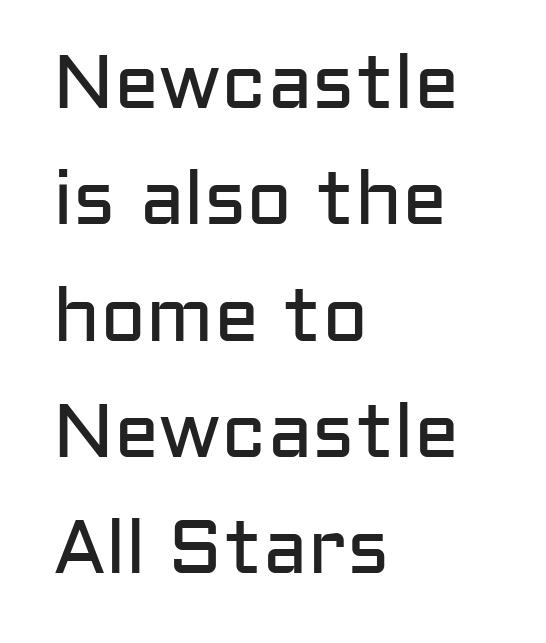
{"serif": "no", "italic": "no", "bold": "no", "weight": "regular", "width": "normal", "stroke_contrast": "low", "x_height": "medium", "monospaced": "no", "underline": "no", "align": "left", "line_spacing": "normal", "line_spacing_ratio": 1.53, "letter_spacing": "normal", "letter_spacing_em": 0.0, "glyph_px": 76}
